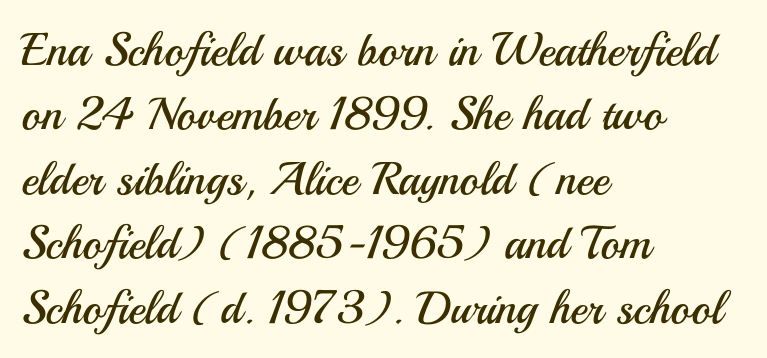
Q: Is the text bold? A: No.
Q: Is the text italic (slanted)? A: Yes.
Q: Is the typeface a serif or a sans-serif typeface? A: Sans-serif.
Q: Is the text underlined? A: No.
Q: How is the paragraph aligned? A: Left-aligned.
Q: Is the spacing between letters normal or unusually wide? A: Normal.
Q: Is the spacing between lines tight, normal or loose? A: Normal.
Q: Width (condensed, normal, or wide)? A: Normal.
Q: Stroke contrast? A: Medium.
Q: x-height? A: Small.
Q: Monospaced? A: No.
